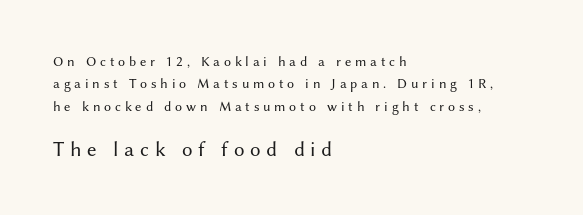
Q: Is the text bold? A: No.
Q: Is the text italic (slanted)? A: No, it is upright.
Q: Is the text underlined? A: No.
Q: How is the paragraph aligned? A: Left-aligned.
Q: Is the spacing between letters normal or unusually wide? A: Unusually wide.
Q: Is the spacing between lines tight, normal or loose? A: Normal.
Q: Which block of text is set in a larger size, the first (top) or the second (bottom)? A: The second (bottom) one.
